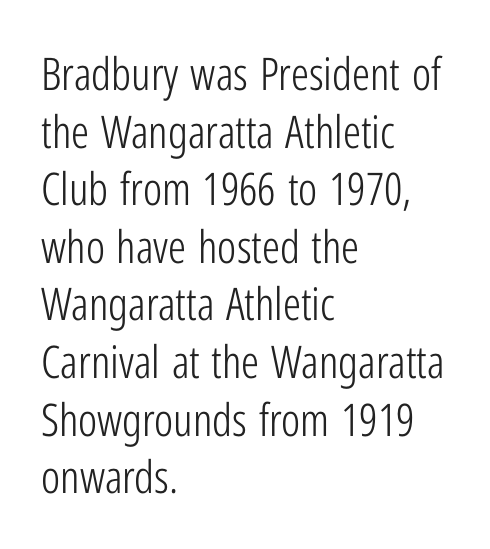
{"serif": "no", "italic": "no", "bold": "no", "weight": "light", "width": "condensed", "stroke_contrast": "low", "x_height": "medium", "monospaced": "no", "underline": "no", "align": "left", "line_spacing": "normal", "line_spacing_ratio": 1.28, "letter_spacing": "normal", "letter_spacing_em": 0.0, "glyph_px": 45}
